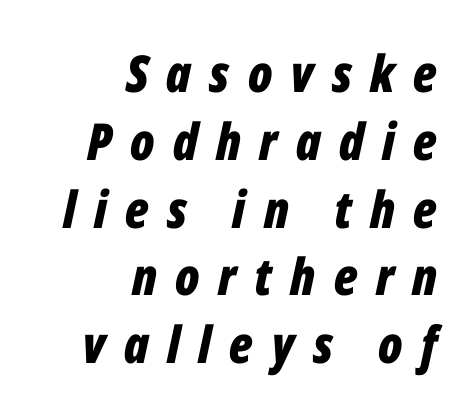
Q: Is the text bold? A: Yes.
Q: Is the text italic (slanted)? A: Yes, it leans right by about 12 degrees.
Q: Is the text underlined? A: No.
Q: How is the paragraph aligned? A: Right-aligned.
Q: Is the spacing between letters normal or unusually wide? A: Unusually wide.
Q: Is the spacing between lines tight, normal or loose? A: Normal.
Q: Width (condensed, normal, or wide)? A: Condensed.
Q: Stroke contrast? A: Low.
Q: x-height? A: Medium.
Q: Monospaced? A: No.
